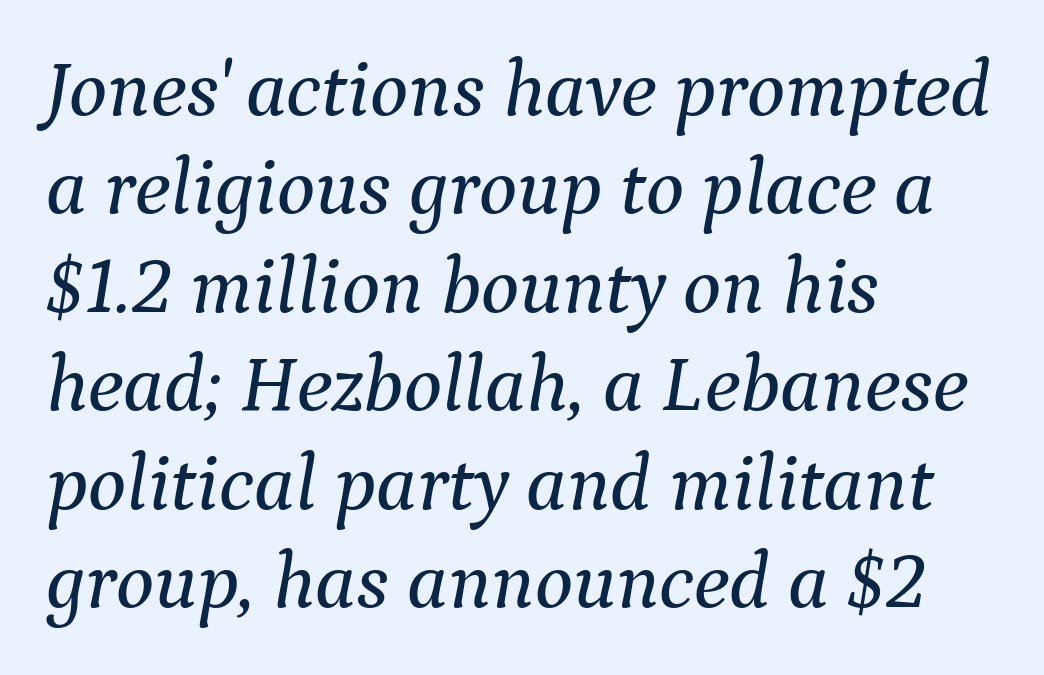
{"serif": "yes", "italic": "yes", "lean": "right", "slant_degrees": 9, "width": "normal", "stroke_contrast": "medium", "x_height": "medium", "monospaced": "no", "underline": "no", "align": "left", "line_spacing_ratio": 1.23, "letter_spacing": "normal", "letter_spacing_em": 0.0, "glyph_px": 80}
